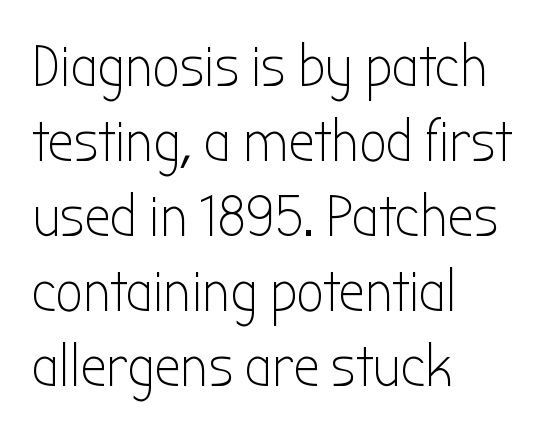
Decoration check: the copy has no underline. Posture: upright roman. What's the leading like? Ordinary, nothing unusual. You could call the tracking neutral — neither tight nor loose. The passage shown is not bold in any degree. Note the varied advance widths — an 'i' is clearly narrower than an 'm'.
